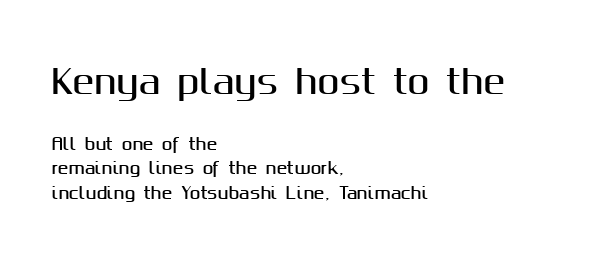
The image shows 33 px sans-serif type, upright; set left-aligned, normal line spacing (1.55x), normal letter spacing, not underlined; the first (top) block is 2.06x larger; medium stroke contrast and a medium x-height.
